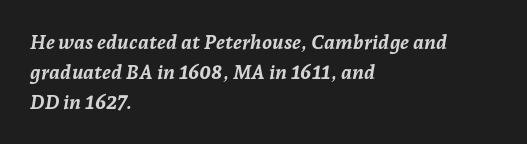
{"italic": "yes", "lean": "right", "slant_degrees": 7, "bold": "yes", "underline": "no", "align": "left", "line_spacing": "normal", "line_spacing_ratio": 1.49, "letter_spacing": "normal", "letter_spacing_em": 0.0, "glyph_px": 20}
